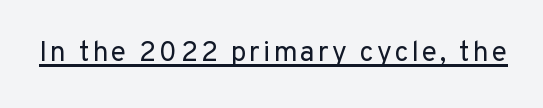
Italic? Not at all — the glyphs are vertical. Think of a printed novel: that variable character pitch is what you see here. Unbolded letterforms with no extra heft. Is this a sans? Yes — the strokes have no serifs.
